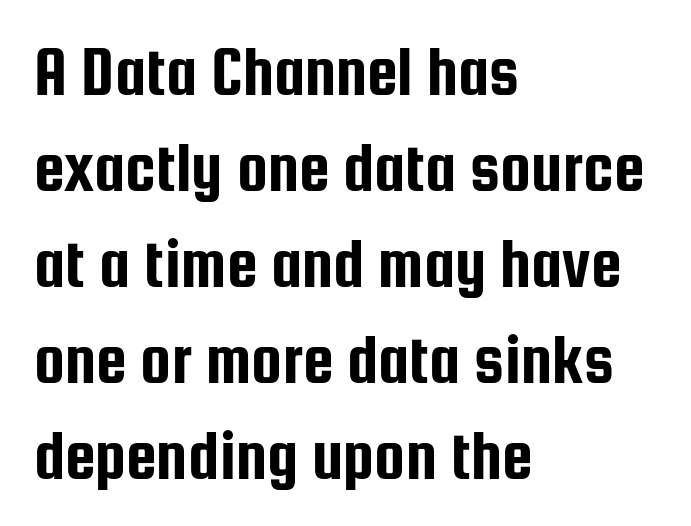
{"serif": "no", "italic": "no", "width": "condensed", "stroke_contrast": "low", "x_height": "medium", "monospaced": "no", "underline": "no", "align": "left", "line_spacing": "normal", "line_spacing_ratio": 1.39, "letter_spacing": "normal", "letter_spacing_em": 0.0, "glyph_px": 69}
